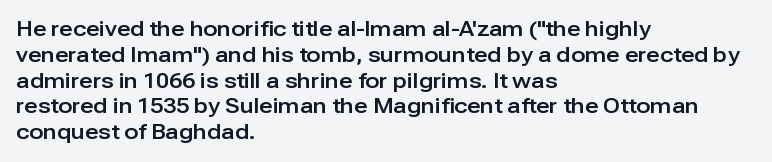
Underline: absent. This rendering uses left alignment, leaving the right contour irregular. A typesetter would mark this as roman, not italic. In terms of letterspacing, this is plain default setting.
